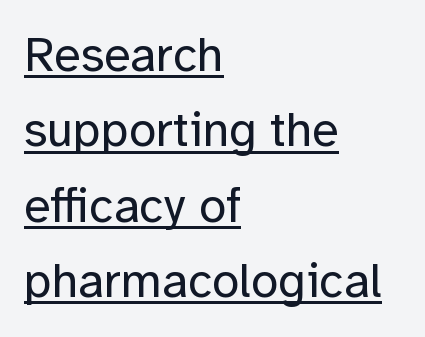
The image shows 49 px regular-weight sans-serif type, upright; set left-aligned, normal line spacing (1.54x), normal letter spacing, underlined; low stroke contrast and a medium x-height.
